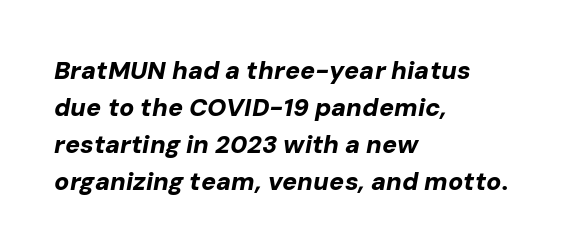
The foot of each line stays bare and open. The face used here is rendered with its standard letterfit. Heavy, bold letterforms. Tall strokes in this sample are angled rather than plumb.
